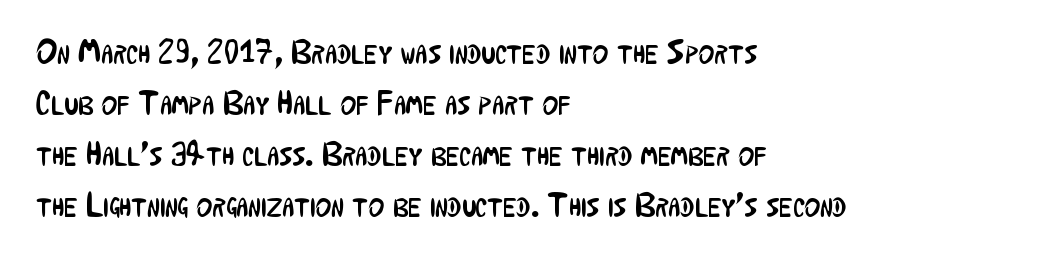
Q: Is the text bold? A: No.
Q: Is the text italic (slanted)? A: No, it is upright.
Q: Is the typeface a serif or a sans-serif typeface? A: Sans-serif.
Q: Is the text underlined? A: No.
Q: How is the paragraph aligned? A: Left-aligned.
Q: Is the spacing between letters normal or unusually wide? A: Normal.
Q: Is the spacing between lines tight, normal or loose? A: Normal.
Q: Width (condensed, normal, or wide)? A: Condensed.
Q: Stroke contrast? A: Low.
Q: x-height? A: Medium.
Q: Monospaced? A: No.
